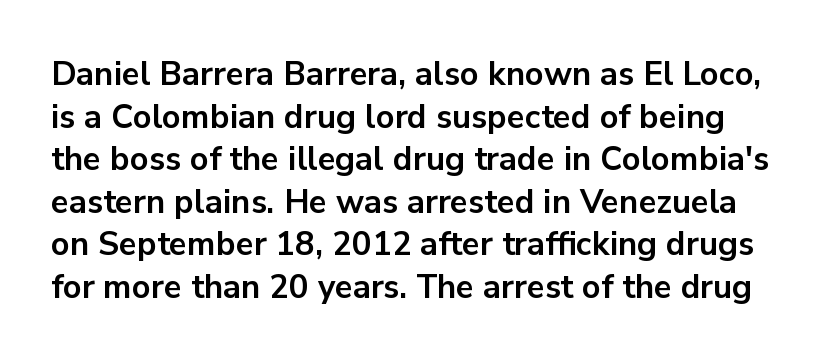
Q: Is the text bold? A: Yes.
Q: Is the text italic (slanted)? A: No, it is upright.
Q: Is the typeface a serif or a sans-serif typeface? A: Sans-serif.
Q: Is the text underlined? A: No.
Q: Is the spacing between letters normal or unusually wide? A: Normal.
Q: Is the spacing between lines tight, normal or loose? A: Normal.
Q: Width (condensed, normal, or wide)? A: Normal.
Q: Stroke contrast? A: Low.
Q: x-height? A: Medium.
Q: Monospaced? A: No.
